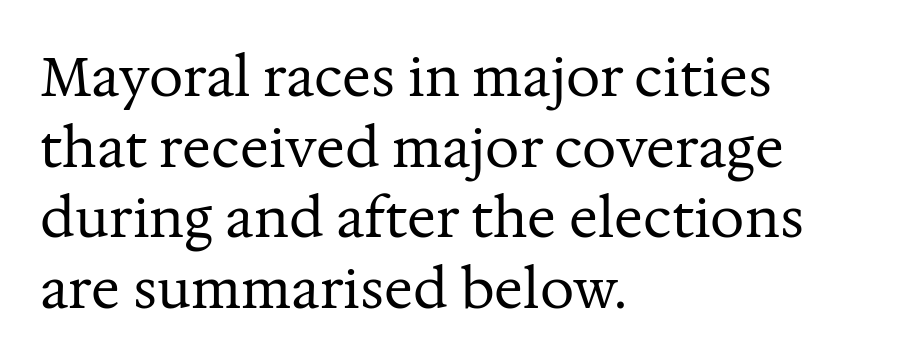
{"serif": "yes", "italic": "no", "bold": "no", "weight": "regular", "width": "normal", "stroke_contrast": "medium", "x_height": "medium", "monospaced": "no", "underline": "no", "align": "left", "line_spacing": "normal", "line_spacing_ratio": 1.31, "letter_spacing": "normal", "letter_spacing_em": 0.0, "glyph_px": 54}
